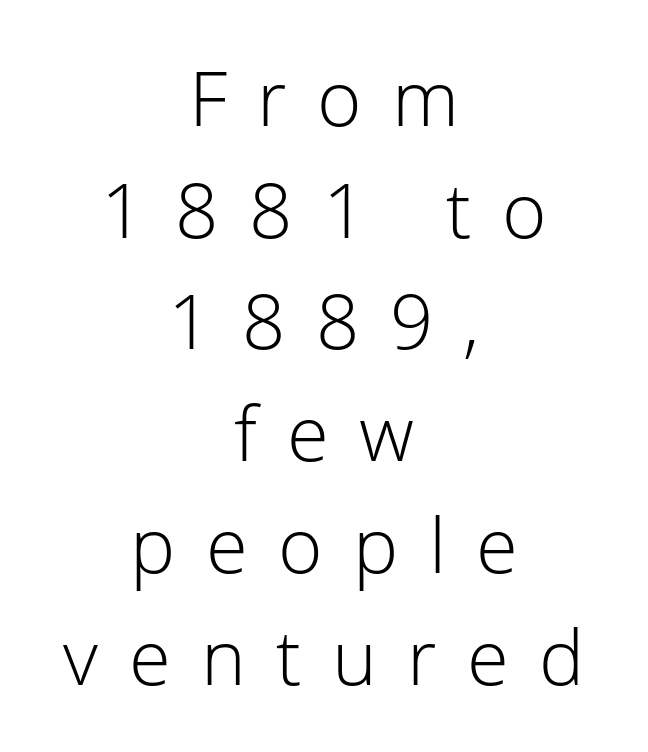
Regarding leading, the lines here are spaced in the standard way. Any mark beneath the type? The region is blank. Letterform terminals end flat and unadorned throughout the passage. Is the stroke heavy? The answer is a plain regular-or-lighter. Vertical strokes here are truly vertical.
